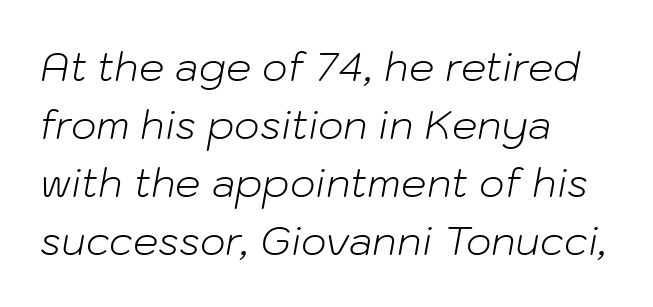
Reading down the block, your eye returns to a fixed left position each line. Plain, unruled lines of type. The rendering uses natural spacing where letterforms have individual widths. A typesetter would call this leading conventional body-copy spacing. These glyphs show unthickened strokes, regular width or finer. You can tell it's italic because the verticals aren't actually vertical.
